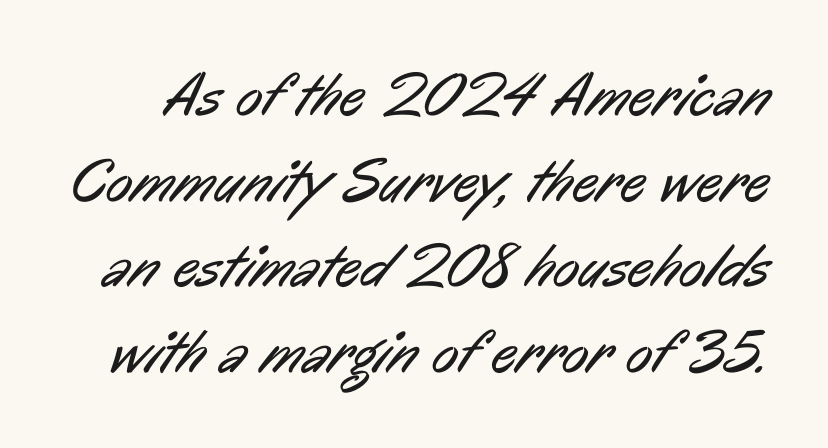
Compared with a typical body face, this is equally light or lighter still. Whoever set this chose a conventional vertical rhythm. Note the varied advance widths — an 'i' is clearly narrower than an 'm'. Descenders are the only things crossing below the line. Does the type have serifs? No, each stem ends abruptly.
